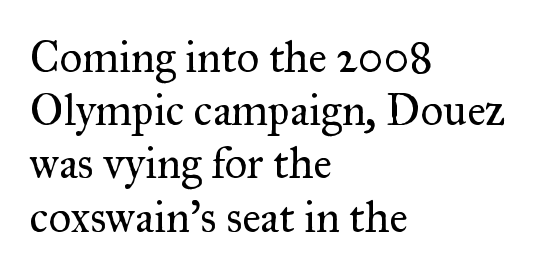
Q: Is the text bold? A: No.
Q: Is the text italic (slanted)? A: No, it is upright.
Q: Is the typeface a serif or a sans-serif typeface? A: Serif.
Q: Is the text underlined? A: No.
Q: How is the paragraph aligned? A: Left-aligned.
Q: Is the spacing between letters normal or unusually wide? A: Normal.
Q: Width (condensed, normal, or wide)? A: Normal.
Q: Stroke contrast? A: Medium.
Q: x-height? A: Small.
Q: Monospaced? A: No.
